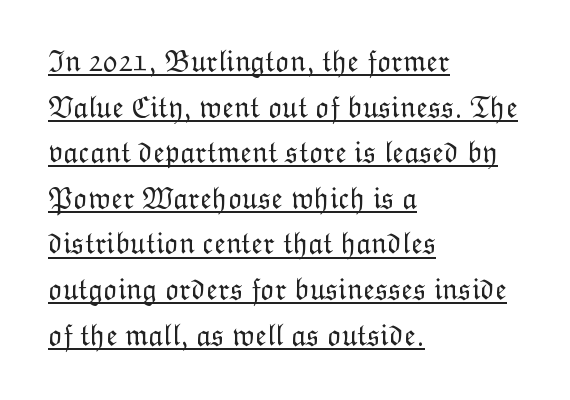
{"italic": "no", "bold": "no", "weight": "light", "width": "normal", "stroke_contrast": "low", "x_height": "medium", "monospaced": "no", "underline": "yes", "align": "left", "line_spacing": "normal", "line_spacing_ratio": 1.52, "letter_spacing": "normal", "letter_spacing_em": 0.0, "glyph_px": 30}
